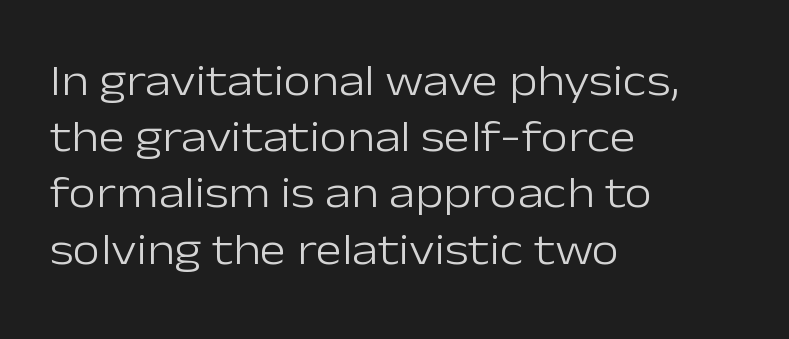
{"serif": "no", "italic": "no", "bold": "no", "weight": "light", "width": "normal", "stroke_contrast": "low", "x_height": "medium", "monospaced": "no", "underline": "no", "align": "left", "line_spacing": "normal", "line_spacing_ratio": 1.25, "letter_spacing": "normal", "letter_spacing_em": 0.0, "glyph_px": 45}
